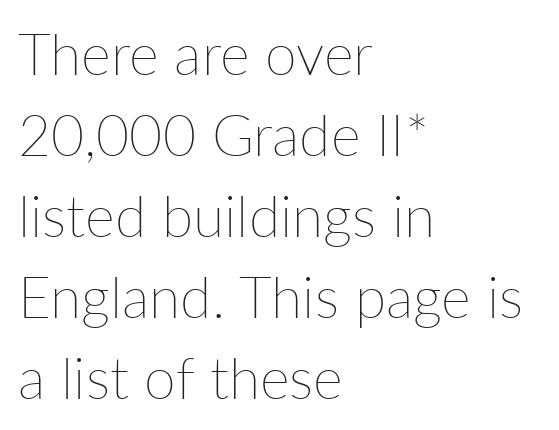
The image shows 57 px thin type, upright; set left-aligned, normal line spacing (1.42x), normal letter spacing, not underlined; low stroke contrast and a medium x-height.
